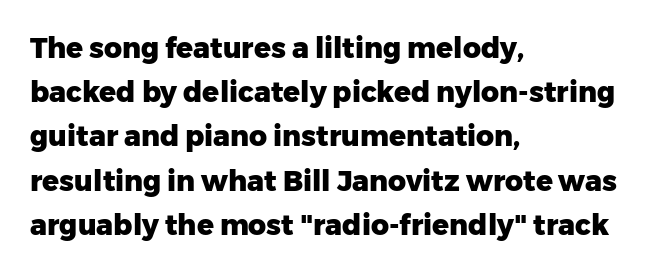
The image shows 28 px heavy sans-serif type, upright; set left-aligned, normal line spacing (1.58x), normal letter spacing, not underlined; low stroke contrast and a medium x-height.
